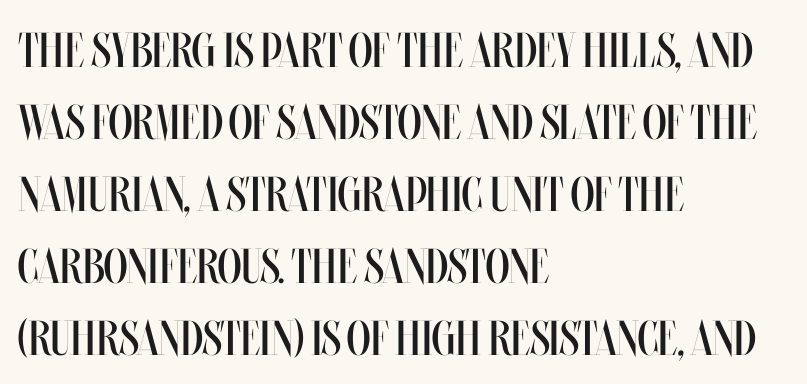
{"italic": "no", "bold": "no", "weight": "regular", "width": "condensed", "stroke_contrast": "medium", "x_height": "large", "monospaced": "no", "underline": "no", "align": "left", "line_spacing": "normal", "line_spacing_ratio": 1.47, "letter_spacing": "normal", "letter_spacing_em": 0.0, "glyph_px": 49}
